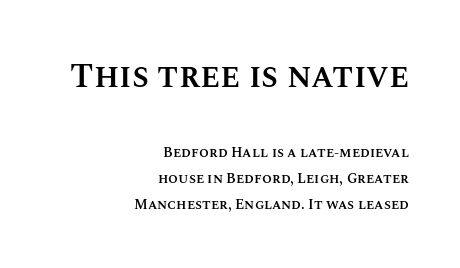
The image shows 34 px semibold type, upright; set right-aligned, line spacing 1.87x, normal letter spacing, not underlined; the first (top) block is 2.43x larger; medium stroke contrast and a large x-height.
